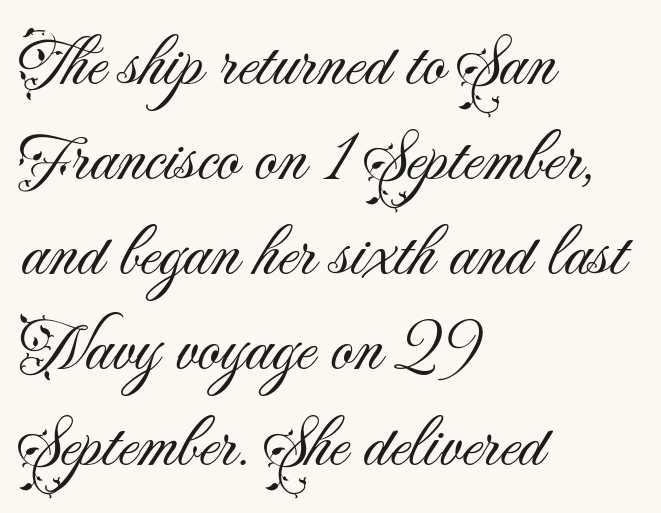
Q: Is the text bold? A: No.
Q: Is the text italic (slanted)? A: Yes.
Q: Is the typeface a serif or a sans-serif typeface? A: Sans-serif.
Q: Is the text underlined? A: No.
Q: How is the paragraph aligned? A: Left-aligned.
Q: Is the spacing between letters normal or unusually wide? A: Normal.
Q: Is the spacing between lines tight, normal or loose? A: Normal.
Q: Width (condensed, normal, or wide)? A: Normal.
Q: Stroke contrast? A: Medium.
Q: x-height? A: Small.
Q: Monospaced? A: No.
